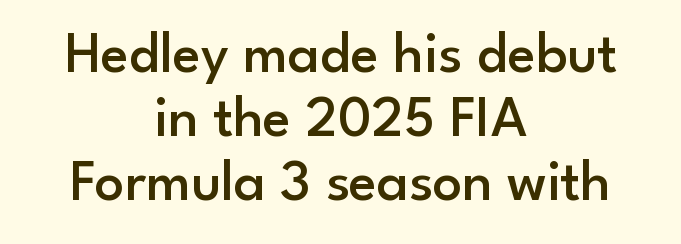
Note the varied advance widths — an 'i' is clearly narrower than an 'm'. How would I describe the line gaps? Narrow and economical. The letters carry no serifs — their stems end cleanly without finishing strokes. The type sits square on the baseline with zero lean. This rendering features lettering with no underline.
